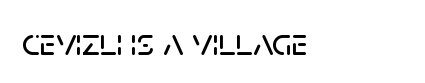
Q: Is the text italic (slanted)? A: No, it is upright.
Q: Is the typeface a serif or a sans-serif typeface? A: Sans-serif.
Q: Is the text underlined? A: No.
Q: Is the spacing between letters normal or unusually wide? A: Normal.
Q: Width (condensed, normal, or wide)? A: Normal.
Q: Stroke contrast? A: Low.
Q: x-height? A: Large.
Q: Monospaced? A: No.
